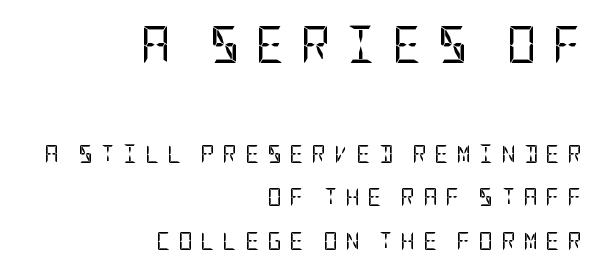
{"serif": "no", "italic": "no", "bold": "no", "weight": "regular", "width": "condensed", "stroke_contrast": "low", "x_height": "large", "underline": "no", "align": "right", "line_spacing": "loose", "line_spacing_ratio": 2.41, "letter_spacing": "wide", "letter_spacing_em": 0.42, "larger_block": "first", "size_ratio": 2.06, "glyph_px": 37}
